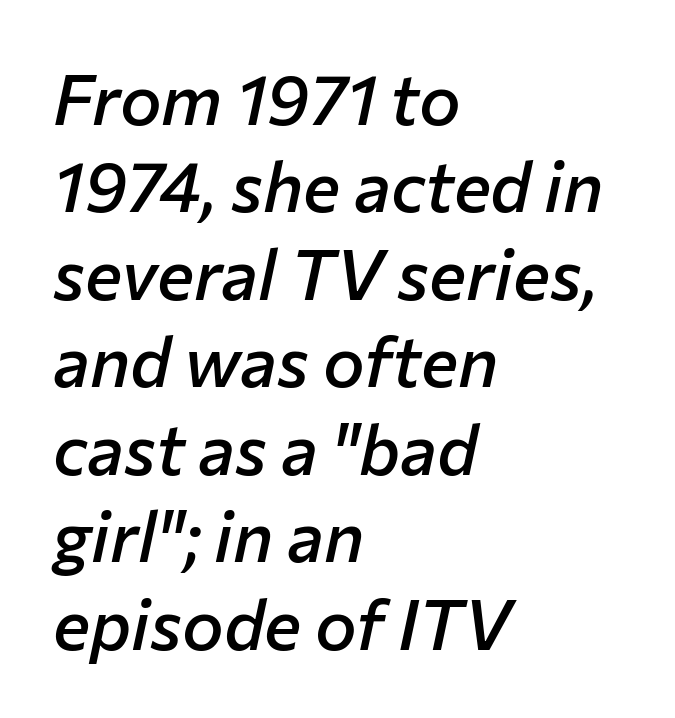
Compared with a centered layout, this one pins lines to the left instead. The foot of each line stays bare and open. Does the lettering tilt? It does — this is italic. Between one letter and the next there's only the usual sliver of space.
